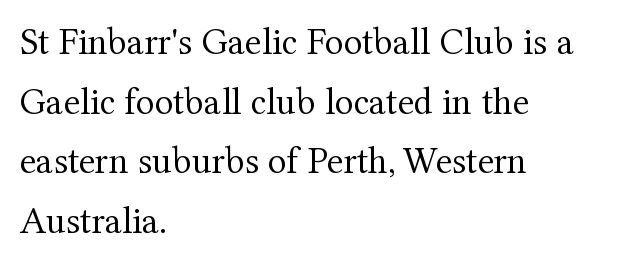
{"serif": "yes", "italic": "no", "bold": "no", "weight": "regular", "width": "normal", "stroke_contrast": "medium", "x_height": "medium", "monospaced": "no", "underline": "no", "align": "left", "line_spacing": "normal", "line_spacing_ratio": 1.57, "letter_spacing": "normal", "letter_spacing_em": 0.0, "glyph_px": 38}
